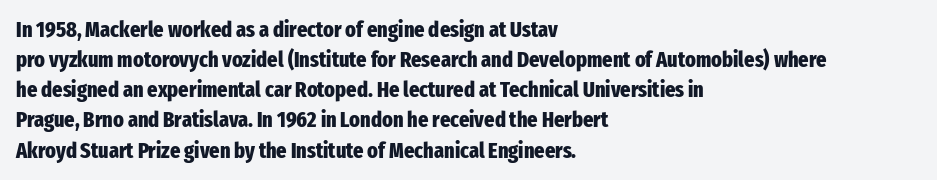
The image shows 22 px bold type, upright; set left-aligned, normal line spacing (1.37x), normal letter spacing, not underlined.
